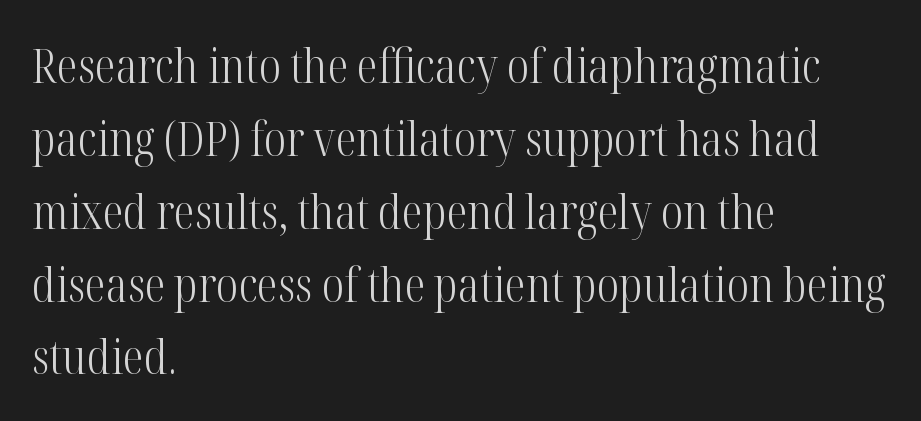
Inter-character spacing is left at the font's built-in metrics. This rendering uses left alignment, leaving the right contour irregular. Nope, not italic — everything's standing straight. The space directly below the letters is spotless. Students, observe: this is what conventionally led text looks like.
